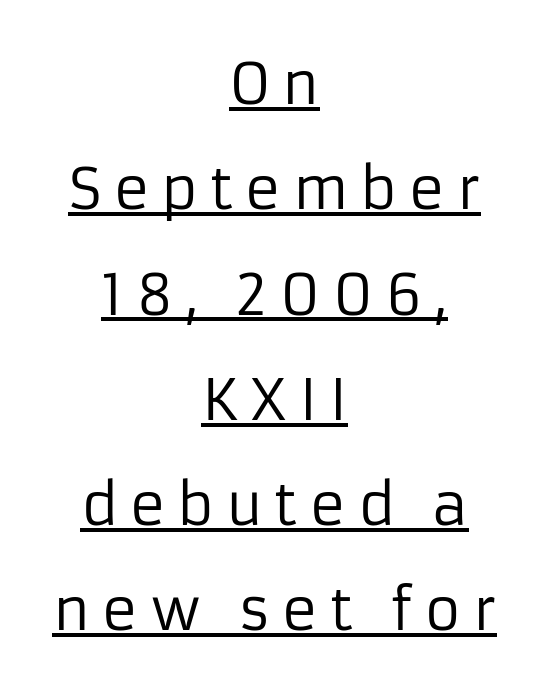
The glyphs are accompanied by a horizontal stroke just below them. These lines are centered, leaving both edges ragged. Rendered with straight, roman letterforms. The weight tops out at a normal text grade. Spacing between characters has been opened up far beyond the box default.
